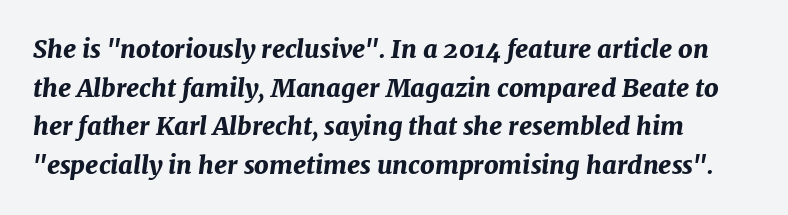
{"italic": "yes", "lean": "right", "slant_degrees": 7, "bold": "yes", "underline": "no", "line_spacing": "normal", "line_spacing_ratio": 1.55, "letter_spacing": "normal", "letter_spacing_em": 0.0, "glyph_px": 25}
